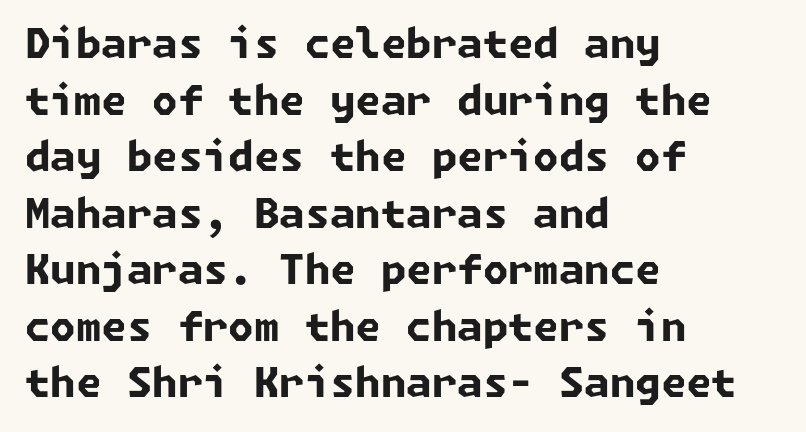
Only glyphs here, with clear space below each row. A student would call this left alignment; a typographer would say flush left, rag right. These lines carry a lot of weight — the face is fully bold. No feet cap the strokes, marking this as sans-serif type. The line texture is even and compact thanks to regular tracking. Is there much room between lines? A standard amount, neither cramped nor airy.
